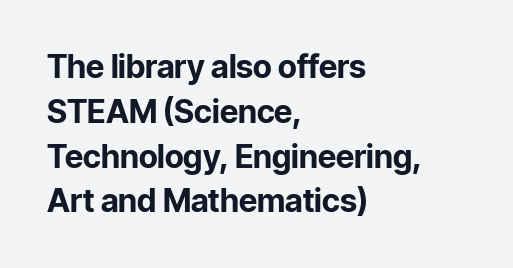
The image shows 32 px bold sans-serif type, upright; set left-aligned, normal line spacing (1.4x), normal letter spacing, not underlined; low stroke contrast and a medium x-height.
